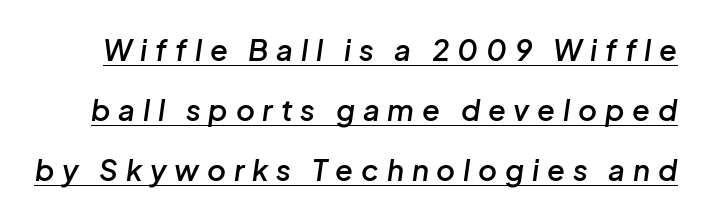
{"italic": "yes", "lean": "right", "slant_degrees": 8, "bold": "semi", "weight": "semibold", "width": "normal", "stroke_contrast": "low", "x_height": "medium", "monospaced": "no", "underline": "yes", "line_spacing": "loose", "line_spacing_ratio": 2.07, "letter_spacing": "wide", "letter_spacing_em": 0.27, "glyph_px": 29}
